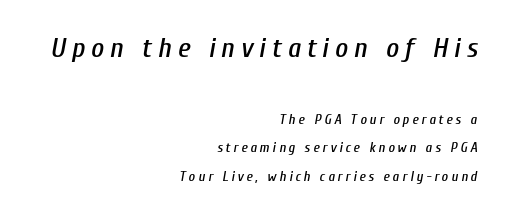
Q: Is the text italic (slanted)? A: Yes, it leans right by about 10 degrees.
Q: Is the text underlined? A: No.
Q: How is the paragraph aligned? A: Right-aligned.
Q: Is the spacing between letters normal or unusually wide? A: Unusually wide.
Q: Is the spacing between lines tight, normal or loose? A: Loose.
Q: Which block of text is set in a larger size, the first (top) or the second (bottom)? A: The first (top) one.
Q: Width (condensed, normal, or wide)? A: Condensed.
Q: Stroke contrast? A: Low.
Q: x-height? A: Medium.
Q: Monospaced? A: No.
